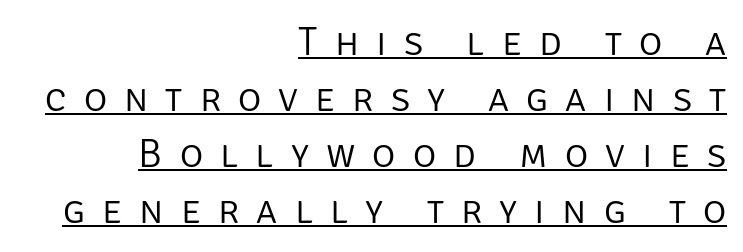
Ascenders rise straight up at ninety degrees. Each stroke keeps to a modest, everyday thickness or less. Does the type have serifs? No, each stem ends abruptly. These lines are rendered in a variable-pitch font. The rendering anchors every line to the right-hand side.
